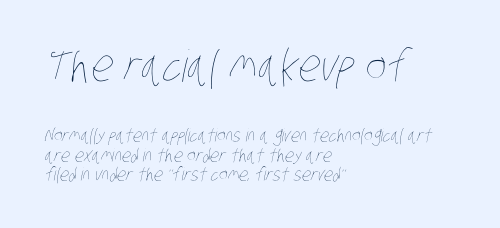
{"bold": "no", "weight": "thin", "width": "condensed", "stroke_contrast": "low", "x_height": "large", "monospaced": "no", "underline": "no", "align": "left", "line_spacing": "tight", "line_spacing_ratio": 1.07, "letter_spacing": "normal", "letter_spacing_em": 0.0, "larger_block": "first", "size_ratio": 2.44, "glyph_px": 44}
